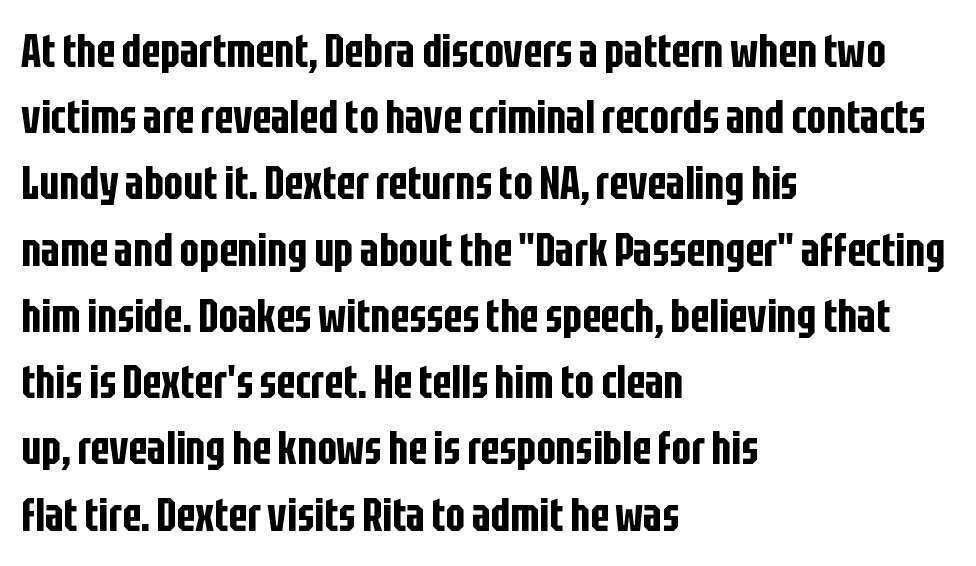
Q: Is the text italic (slanted)? A: No, it is upright.
Q: Is the typeface a serif or a sans-serif typeface? A: Sans-serif.
Q: Is the text underlined? A: No.
Q: How is the paragraph aligned? A: Left-aligned.
Q: Is the spacing between letters normal or unusually wide? A: Normal.
Q: Is the spacing between lines tight, normal or loose? A: Normal.
Q: Width (condensed, normal, or wide)? A: Condensed.
Q: Stroke contrast? A: Low.
Q: x-height? A: Large.
Q: Monospaced? A: No.
